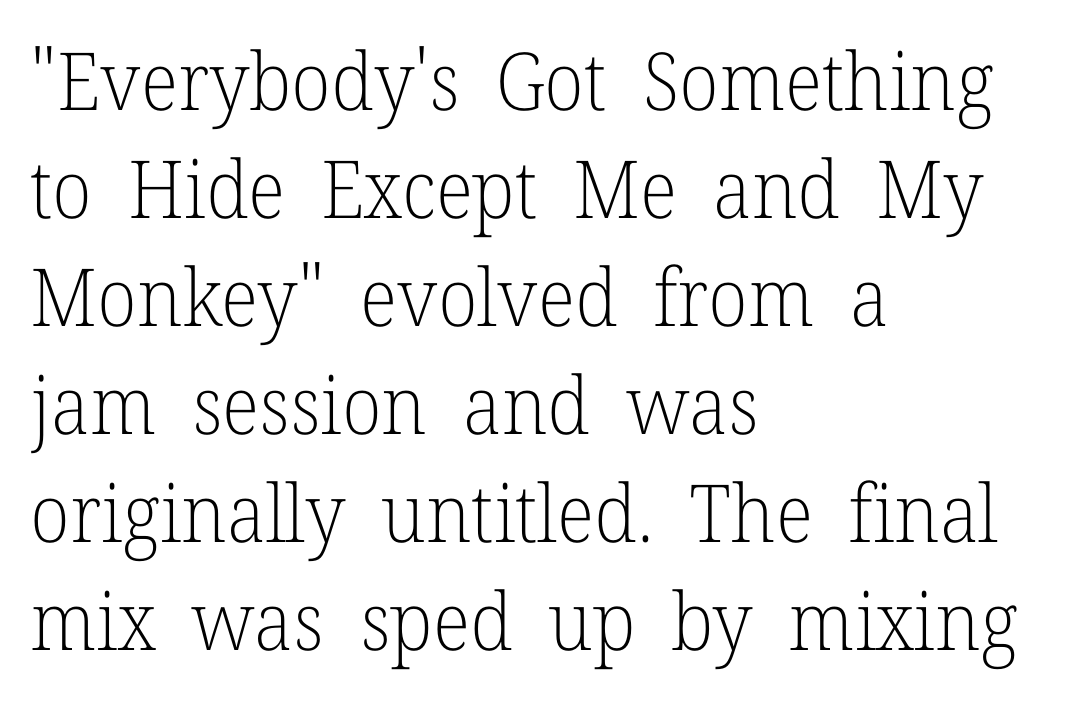
The image shows 80 px light serif type, upright; set left-aligned, normal line spacing (1.35x), normal letter spacing, not underlined; low stroke contrast and a medium x-height.
